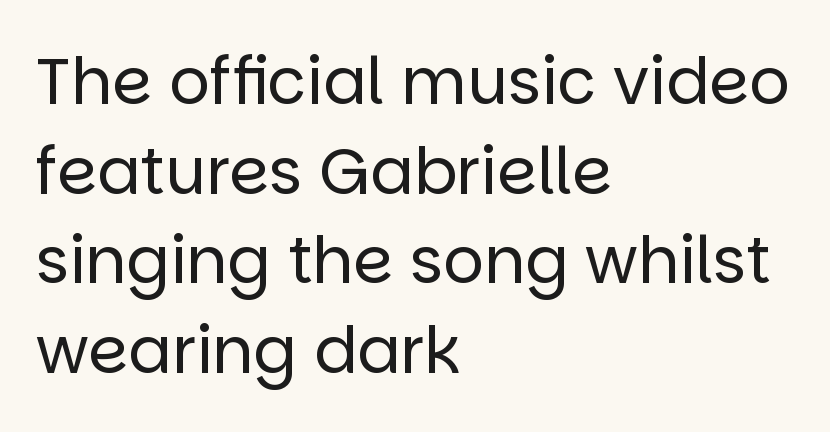
Q: Is the text bold? A: No.
Q: Is the text italic (slanted)? A: No, it is upright.
Q: Is the typeface a serif or a sans-serif typeface? A: Sans-serif.
Q: Is the text underlined? A: No.
Q: How is the paragraph aligned? A: Left-aligned.
Q: Is the spacing between letters normal or unusually wide? A: Normal.
Q: Is the spacing between lines tight, normal or loose? A: Normal.
Q: Width (condensed, normal, or wide)? A: Normal.
Q: Stroke contrast? A: Low.
Q: x-height? A: Large.
Q: Monospaced? A: No.
